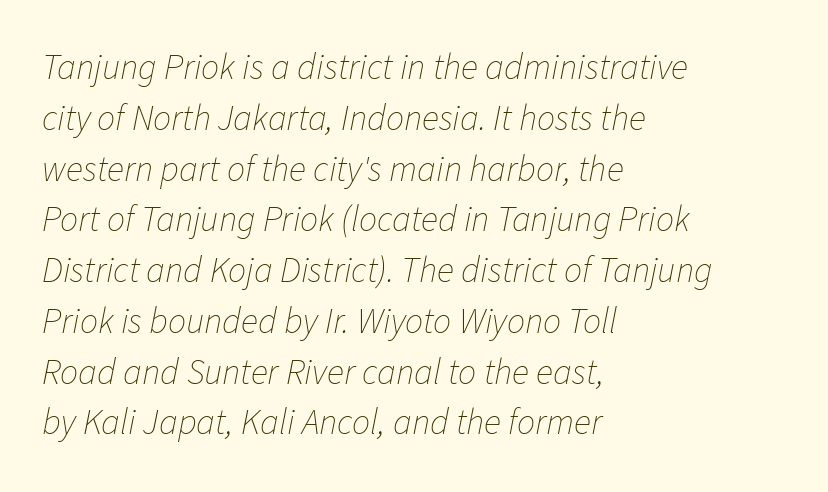
The image shows 36 px thin type, italic (leaning right); set left-aligned, normal line spacing (1.41x), normal letter spacing, not underlined; low stroke contrast and a medium x-height.
